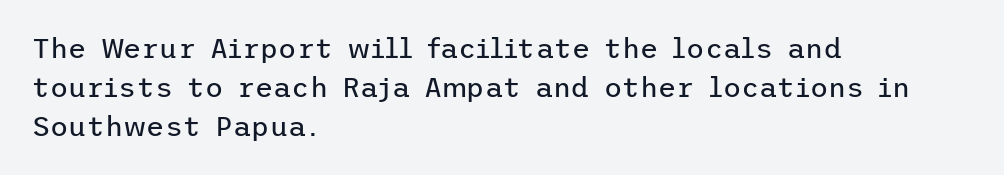
Q: Is the text bold? A: No.
Q: Is the text italic (slanted)? A: No, it is upright.
Q: Is the typeface a serif or a sans-serif typeface? A: Sans-serif.
Q: Is the text underlined? A: No.
Q: How is the paragraph aligned? A: Left-aligned.
Q: Is the spacing between letters normal or unusually wide? A: Normal.
Q: Is the spacing between lines tight, normal or loose? A: Normal.
Q: Width (condensed, normal, or wide)? A: Normal.
Q: Stroke contrast? A: Low.
Q: x-height? A: Medium.
